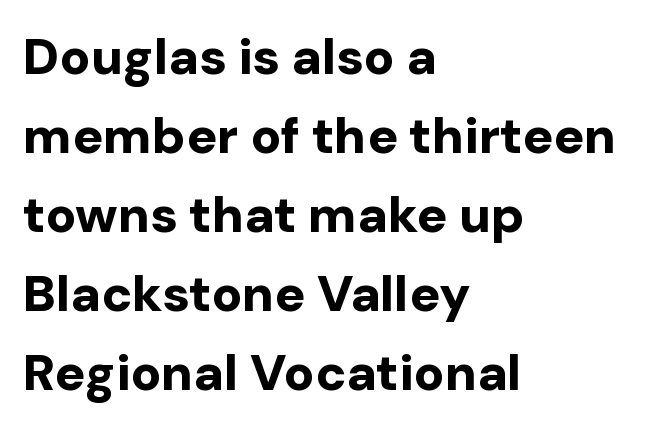
{"serif": "no", "italic": "no", "bold": "yes", "weight": "bold", "width": "normal", "stroke_contrast": "low", "x_height": "medium", "monospaced": "no", "underline": "no", "align": "left", "line_spacing": "normal", "line_spacing_ratio": 1.55, "letter_spacing": "normal", "letter_spacing_em": 0.0, "glyph_px": 51}
